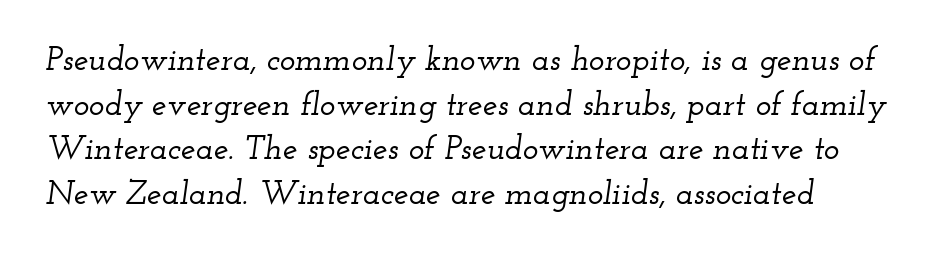
Spacing between characters is what you'd get straight out of the box. Looking at the ascenders, they clearly lean. This sample has the flowing, uneven cadence of proportional lettering. Serifs: yes, visible at the terminals of the letterforms. Glance below the letters and you will spot only blank space. Horizontal bands of white between lines are of average thickness.
